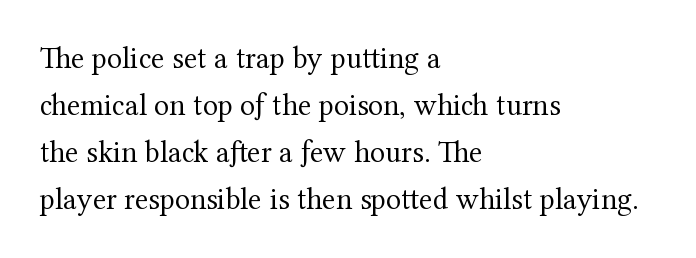
Q: Is the text bold? A: No.
Q: Is the text italic (slanted)? A: No, it is upright.
Q: Is the typeface a serif or a sans-serif typeface? A: Serif.
Q: Is the text underlined? A: No.
Q: How is the paragraph aligned? A: Left-aligned.
Q: Is the spacing between letters normal or unusually wide? A: Normal.
Q: Is the spacing between lines tight, normal or loose? A: Normal.
Q: Width (condensed, normal, or wide)? A: Normal.
Q: Stroke contrast? A: Medium.
Q: x-height? A: Medium.
Q: Monospaced? A: No.
